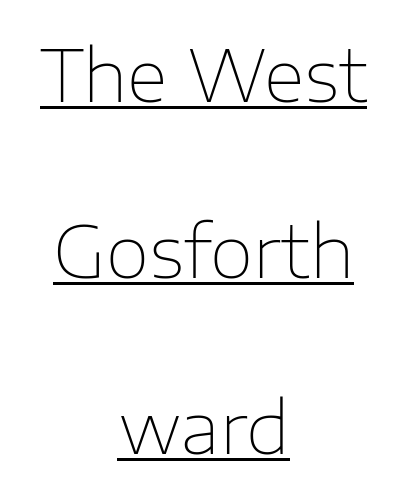
The image shows 71 px thin sans-serif type, upright; set centered, loose line spacing (2.48x), normal letter spacing, underlined; low stroke contrast and a medium x-height.
